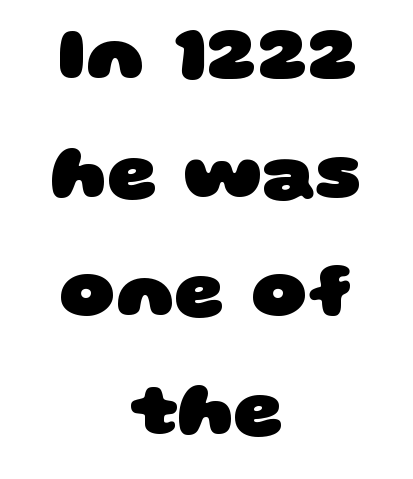
{"serif": "no", "bold": "yes", "weight": "heavy", "width": "wide", "stroke_contrast": "low", "x_height": "large", "monospaced": "no", "underline": "no", "align": "center", "line_spacing": "normal", "line_spacing_ratio": 1.54, "letter_spacing": "normal", "letter_spacing_em": 0.0, "glyph_px": 77}
